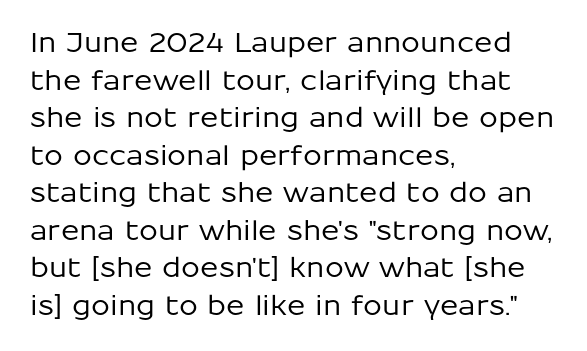
Plain, unruled lines of type. The lines in this sample share a left origin and differ only in where they stop. The specimen reads as upright at a glance. Letter spacing: default. If you measured baseline to baseline, you'd find a middling distance.
